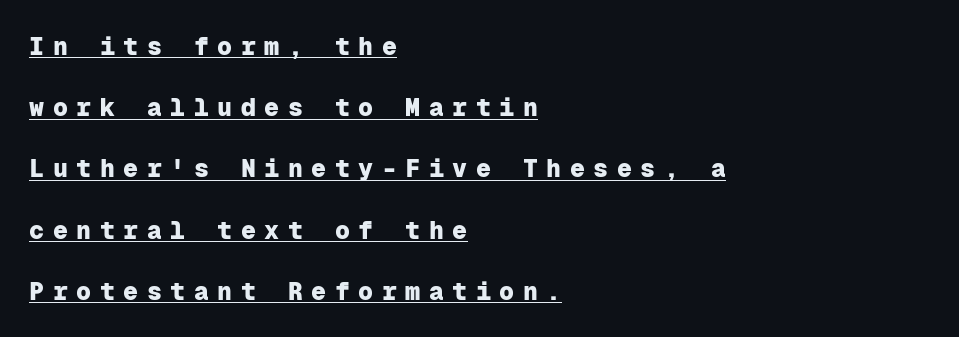
{"italic": "no", "bold": "yes", "underline": "yes", "align": "left", "line_spacing": "loose", "line_spacing_ratio": 2.45, "letter_spacing": "wide", "letter_spacing_em": 0.34, "glyph_px": 25}
